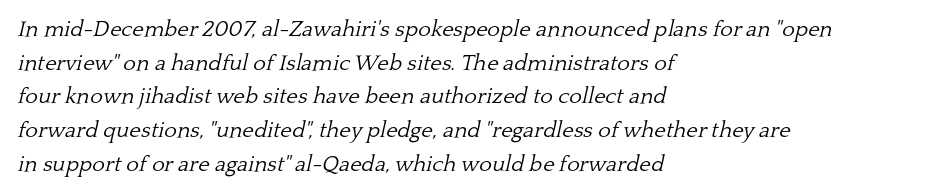
Q: Is the text bold? A: No.
Q: Is the text italic (slanted)? A: Yes, it leans right by about 13 degrees.
Q: Is the text underlined? A: No.
Q: How is the paragraph aligned? A: Left-aligned.
Q: Is the spacing between letters normal or unusually wide? A: Normal.
Q: Is the spacing between lines tight, normal or loose? A: Normal.
